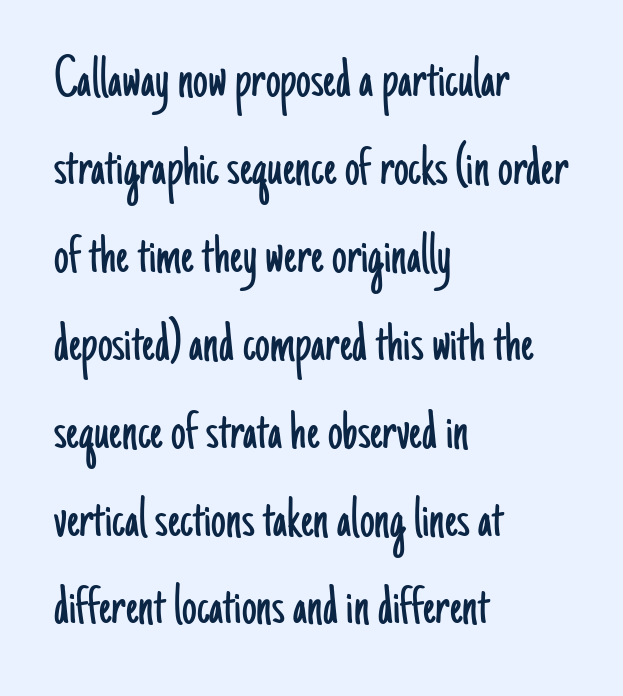
{"serif": "no", "italic": "no", "bold": "no", "weight": "light", "width": "condensed", "stroke_contrast": "low", "x_height": "small", "monospaced": "no", "underline": "no", "align": "left", "line_spacing": "normal", "line_spacing_ratio": 1.49, "letter_spacing": "normal", "letter_spacing_em": 0.0, "glyph_px": 59}
